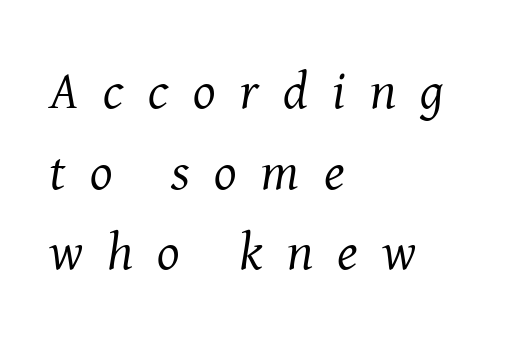
{"serif": "yes", "italic": "yes", "lean": "right", "slant_degrees": 8, "bold": "no", "weight": "regular", "width": "normal", "stroke_contrast": "medium", "x_height": "medium", "monospaced": "no", "underline": "no", "align": "left", "line_spacing": "normal", "line_spacing_ratio": 1.52, "letter_spacing": "wide", "letter_spacing_em": 0.46, "glyph_px": 53}
